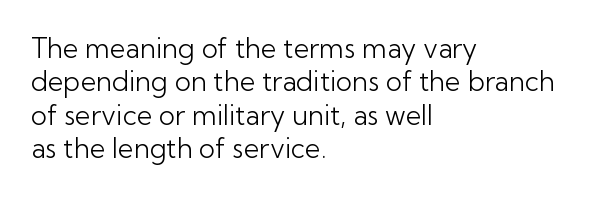
No letter is thick-stroked: the sample isn't bold. This rendering leaves character spacing at its baseline value. A bare baseline throughout the passage. Line beginnings align vertically; line endings do not. This sample uses an upright cut, with every glyph sitting square on the baseline.
